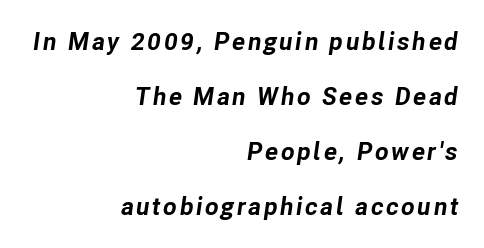
{"italic": "yes", "lean": "right", "slant_degrees": 8, "bold": "yes", "underline": "no", "align": "right", "line_spacing": "loose", "line_spacing_ratio": 2.2, "glyph_px": 25}
